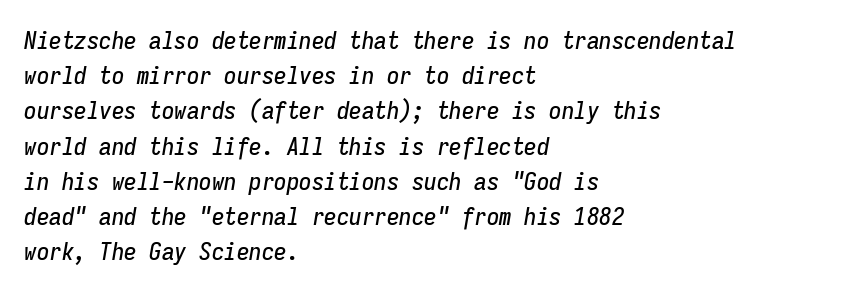
The image shows 25 px text type, italic (leaning right); set left-aligned, normal line spacing (1.41x), normal letter spacing, not underlined.
